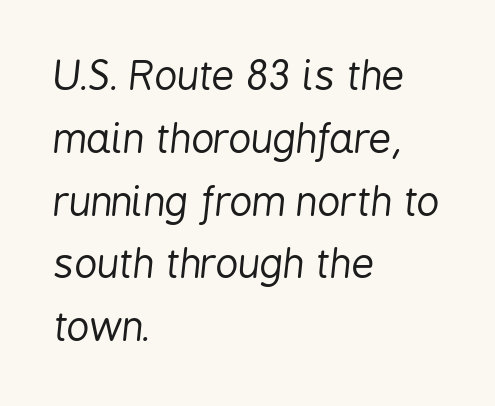
The image shows 40 px regular-weight, condensed type, italic (leaning right); set left-aligned, normal line spacing (1.57x), normal letter spacing, not underlined; low stroke contrast and a medium x-height.
